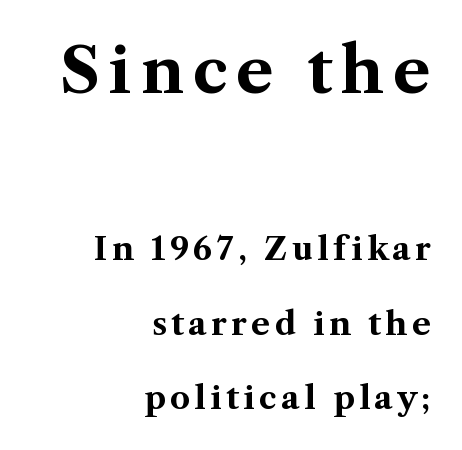
Compare the two chunks: the upper has the greater cap height. Do the characters align in a grid? No, the font is proportional. Line ends are locked; line starts wander. Does the leading feel generous? Absolutely, it's lavish.
